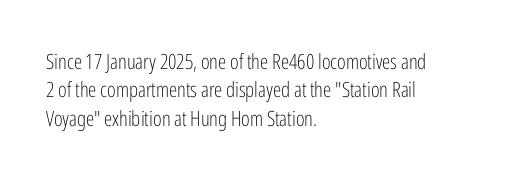
{"italic": "no", "bold": "no", "underline": "no", "align": "left", "line_spacing": "normal", "line_spacing_ratio": 1.35, "letter_spacing": "normal", "letter_spacing_em": 0.0, "glyph_px": 21}
